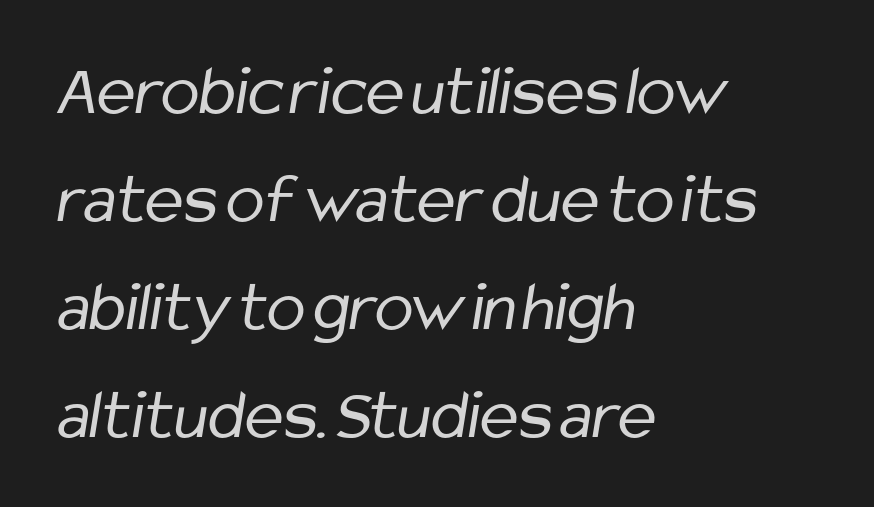
{"serif": "no", "bold": "no", "weight": "regular", "width": "condensed", "stroke_contrast": "low", "x_height": "medium", "monospaced": "no", "underline": "no", "align": "left", "line_spacing": "normal", "line_spacing_ratio": 1.5, "letter_spacing": "normal", "letter_spacing_em": 0.0, "glyph_px": 72}
